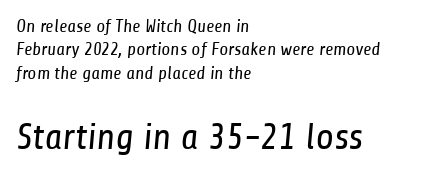
The image shows 37 px regular-weight, condensed sans-serif type; set left-aligned, normal line spacing (1.3x), normal letter spacing, not underlined; the second (bottom) block is 2.06x larger; low stroke contrast and a medium x-height.
